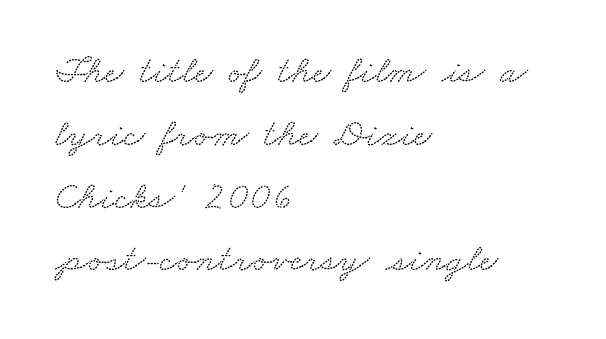
Q: Is the text underlined? A: No.
Q: How is the paragraph aligned? A: Left-aligned.
Q: Is the spacing between letters normal or unusually wide? A: Normal.
Q: Is the spacing between lines tight, normal or loose? A: Normal.
Q: Width (condensed, normal, or wide)? A: Wide.
Q: Stroke contrast? A: Low.
Q: x-height? A: Small.
Q: Monospaced? A: No.
